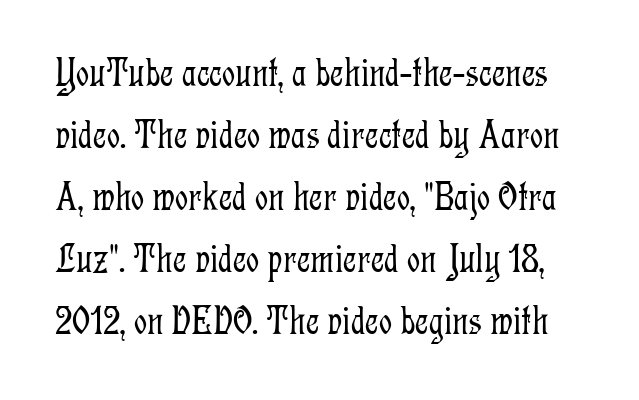
The image shows 41 px light, condensed serif type, upright; set normal line spacing (1.51x), normal letter spacing, not underlined; low stroke contrast and a medium x-height.
